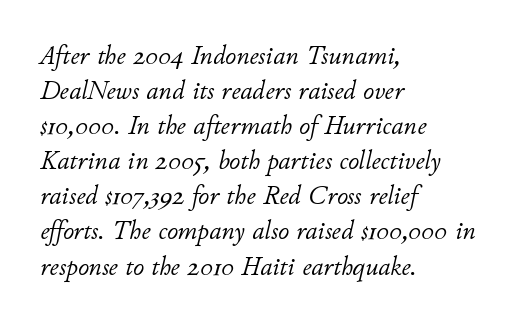
Has an underline been added? It has not. The rendering keeps characters at their native spacing. Vertically, the passage feels balanced, rows spaced as you'd expect. Designer's note — italics engaged. Weight class: somewhere from thin through regular. This sample is left-justified, so line endings fall wherever the words run out.
